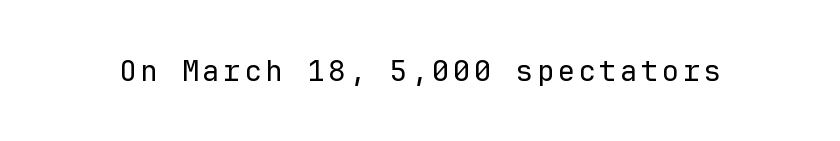
Vertical strokes here are truly vertical. The font family rendered here belongs to the sans-serif group. The face used here is monospaced, like something from a code editor. Quick note: underline off. The characters are drawn with everyday or finer stroke widths.
